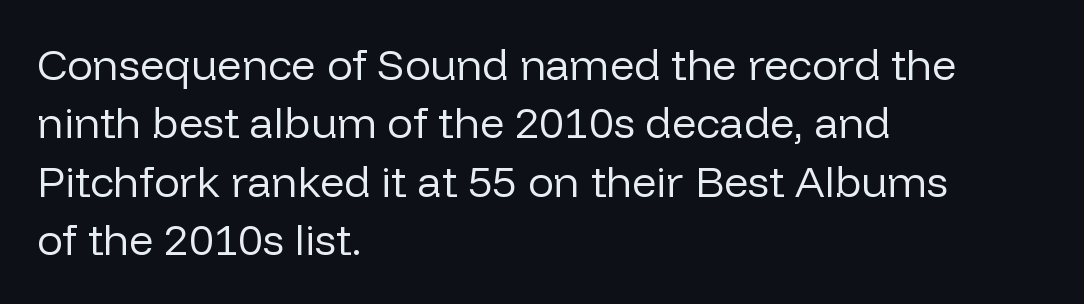
Q: Is the text bold? A: No.
Q: Is the text italic (slanted)? A: No, it is upright.
Q: Is the typeface a serif or a sans-serif typeface? A: Sans-serif.
Q: Is the text underlined? A: No.
Q: How is the paragraph aligned? A: Left-aligned.
Q: Is the spacing between letters normal or unusually wide? A: Normal.
Q: Is the spacing between lines tight, normal or loose? A: Normal.
Q: Width (condensed, normal, or wide)? A: Normal.
Q: Stroke contrast? A: Low.
Q: x-height? A: Medium.
Q: Monospaced? A: No.
